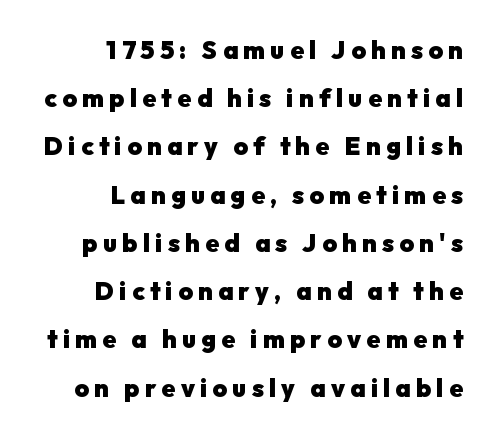
{"italic": "no", "bold": "yes", "underline": "no", "align": "right", "line_spacing": "loose", "line_spacing_ratio": 1.93, "letter_spacing": "wide", "letter_spacing_em": 0.21, "glyph_px": 25}
